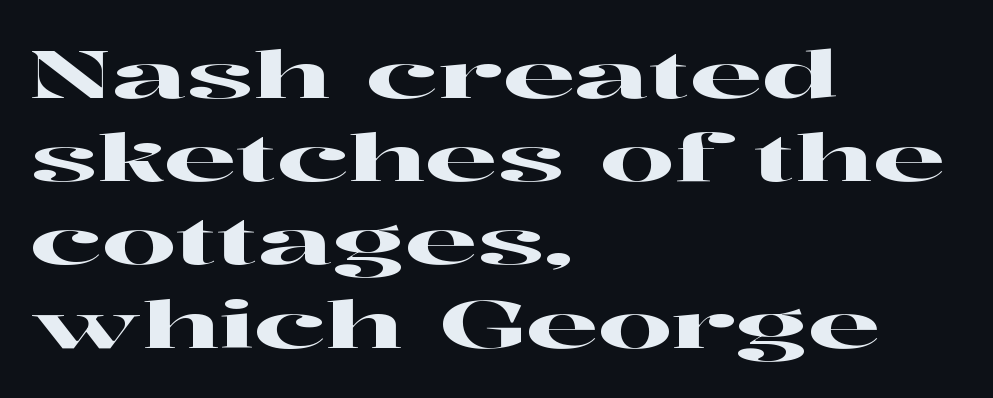
The image shows 65 px wide serif type, upright; set left-aligned, normal line spacing (1.28x), normal letter spacing, not underlined; high stroke contrast and a medium x-height.
